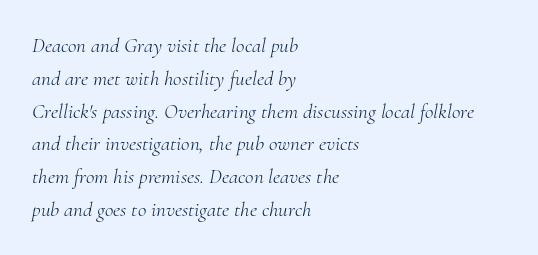
{"italic": "yes", "lean": "right", "slant_degrees": 10, "bold": "no", "underline": "no", "align": "left", "line_spacing": "normal", "line_spacing_ratio": 1.56, "letter_spacing": "normal", "letter_spacing_em": 0.0, "glyph_px": 21}
